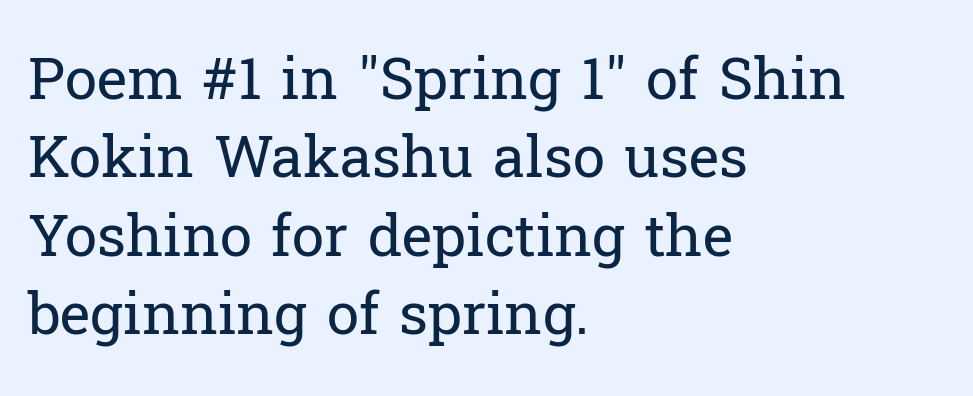
Q: Is the text bold? A: No.
Q: Is the text italic (slanted)? A: No, it is upright.
Q: Is the typeface a serif or a sans-serif typeface? A: Serif.
Q: Is the text underlined? A: No.
Q: How is the paragraph aligned? A: Left-aligned.
Q: Is the spacing between letters normal or unusually wide? A: Normal.
Q: Is the spacing between lines tight, normal or loose? A: Normal.
Q: Width (condensed, normal, or wide)? A: Normal.
Q: Stroke contrast? A: Low.
Q: x-height? A: Medium.
Q: Monospaced? A: No.
